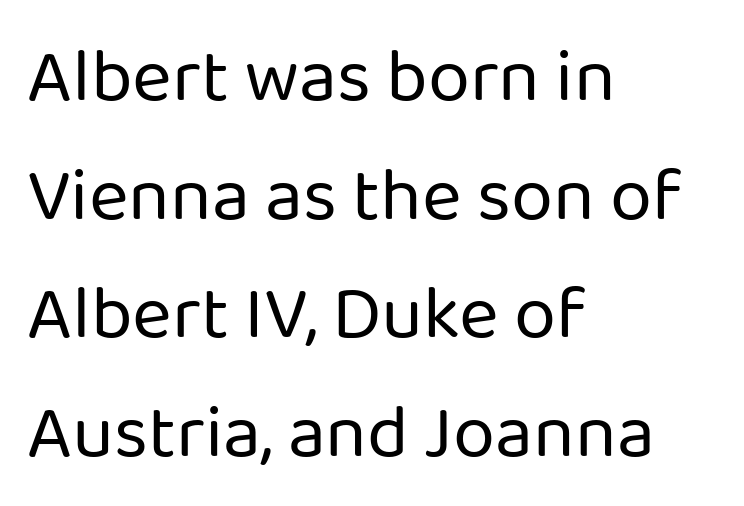
Q: Is the text bold? A: No.
Q: Is the text italic (slanted)? A: No, it is upright.
Q: Is the typeface a serif or a sans-serif typeface? A: Sans-serif.
Q: Is the text underlined? A: No.
Q: How is the paragraph aligned? A: Left-aligned.
Q: Is the spacing between letters normal or unusually wide? A: Normal.
Q: Is the spacing between lines tight, normal or loose? A: Normal.
Q: Width (condensed, normal, or wide)? A: Normal.
Q: Stroke contrast? A: Low.
Q: x-height? A: Medium.
Q: Monospaced? A: No.
